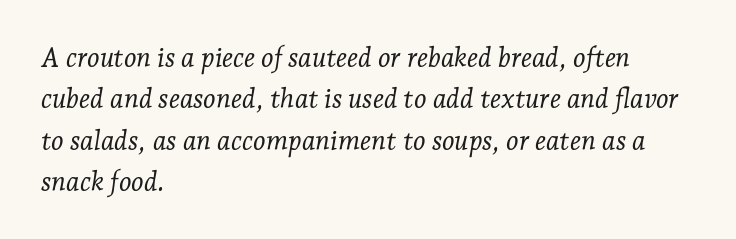
Is the type slanted? Yes — the strokes lean at a clear angle. The foot of each line stays bare and open. Stems here are at most as thick as an everyday book face. Students, note that the glyphs here touch the page at normal intervals.
